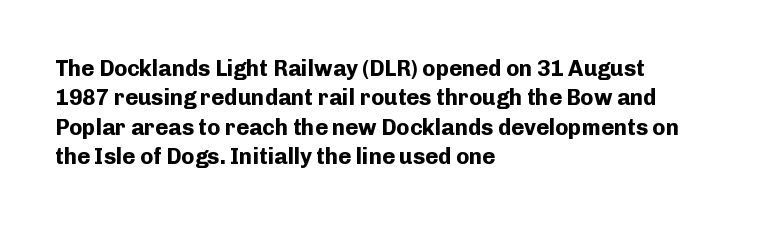
The image shows 22 px bold type, upright; set left-aligned, normal line spacing (1.33x), normal letter spacing, not underlined.
